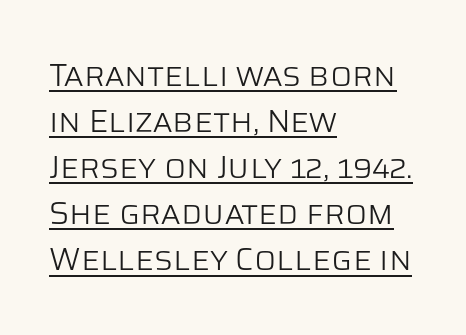
The image shows 32 px light sans-serif type, upright; set left-aligned, normal line spacing (1.44x), normal letter spacing, underlined; low stroke contrast and a large x-height.
